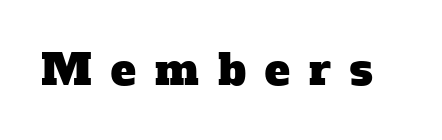
The image shows 42 px serif type; set unusually wide letter spacing (+0.46 em), not underlined; low stroke contrast and a medium x-height.
